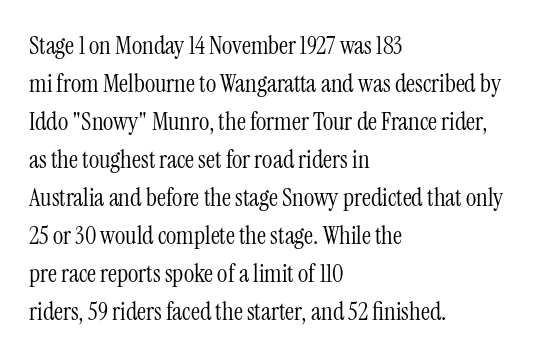
Q: Is the text bold? A: No.
Q: Is the text italic (slanted)? A: No, it is upright.
Q: Is the text underlined? A: No.
Q: How is the paragraph aligned? A: Left-aligned.
Q: Is the spacing between letters normal or unusually wide? A: Normal.
Q: Is the spacing between lines tight, normal or loose? A: Normal.
